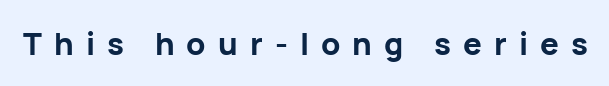
Q: Is the text bold? A: Yes.
Q: Is the text italic (slanted)? A: No, it is upright.
Q: Is the typeface a serif or a sans-serif typeface? A: Sans-serif.
Q: Is the text underlined? A: No.
Q: Is the spacing between letters normal or unusually wide? A: Unusually wide.
Q: Width (condensed, normal, or wide)? A: Normal.
Q: Stroke contrast? A: Low.
Q: x-height? A: Medium.
Q: Monospaced? A: No.
